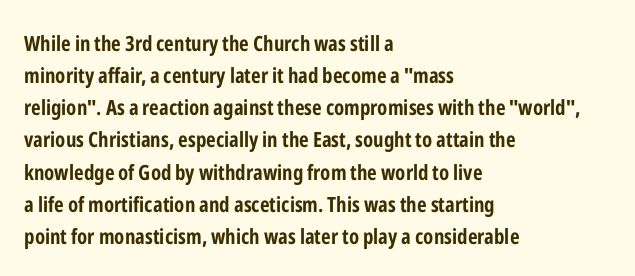
Tracking value appears to be zero — textbook default spacing. Is the type bold? Yes — the strokes are clearly thick and heavy. The block of text has a typical density, with ordinary space between rows. The rag falls on the right side of this text block. Words float on clear page, feet unadorned.
